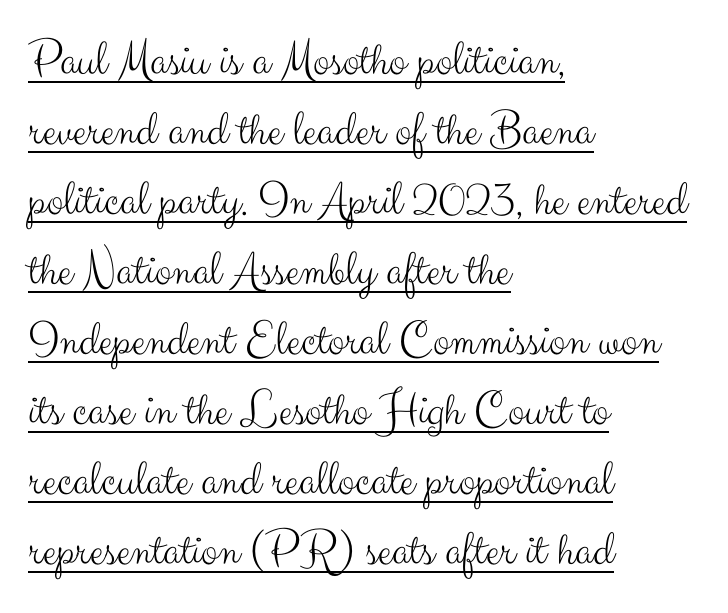
Q: Is the text bold? A: No.
Q: Is the text italic (slanted)? A: Yes.
Q: Is the typeface a serif or a sans-serif typeface? A: Sans-serif.
Q: Is the text underlined? A: Yes.
Q: How is the paragraph aligned? A: Left-aligned.
Q: Is the spacing between letters normal or unusually wide? A: Normal.
Q: Is the spacing between lines tight, normal or loose? A: Normal.
Q: Width (condensed, normal, or wide)? A: Normal.
Q: Stroke contrast? A: Medium.
Q: x-height? A: Small.
Q: Monospaced? A: No.
